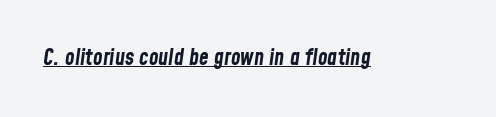
The rendering keeps characters at their native spacing. Tall strokes in this sample are angled rather than plumb. Does a line run under the words? Yes, clearly. Bold? Absolutely — the strokes are thick and heavy.
